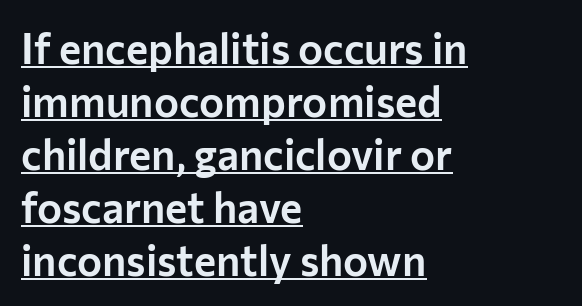
The image shows 42 px sans-serif type, upright; set left-aligned, normal line spacing (1.26x), normal letter spacing, underlined; low stroke contrast and a medium x-height.
